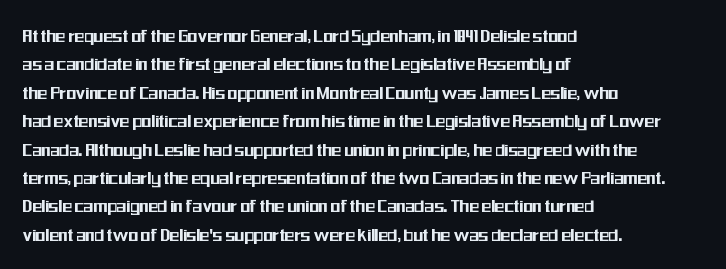
{"italic": "no", "underline": "no", "align": "left", "line_spacing": "normal", "line_spacing_ratio": 1.42, "letter_spacing": "normal", "letter_spacing_em": 0.0, "glyph_px": 20}
